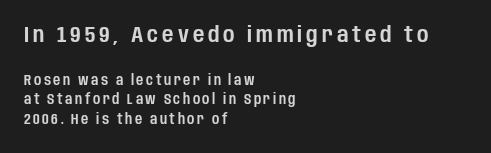
{"italic": "no", "underline": "no", "align": "left", "line_spacing": "normal", "line_spacing_ratio": 1.41, "larger_block": "first", "size_ratio": 1.57, "glyph_px": 22}
